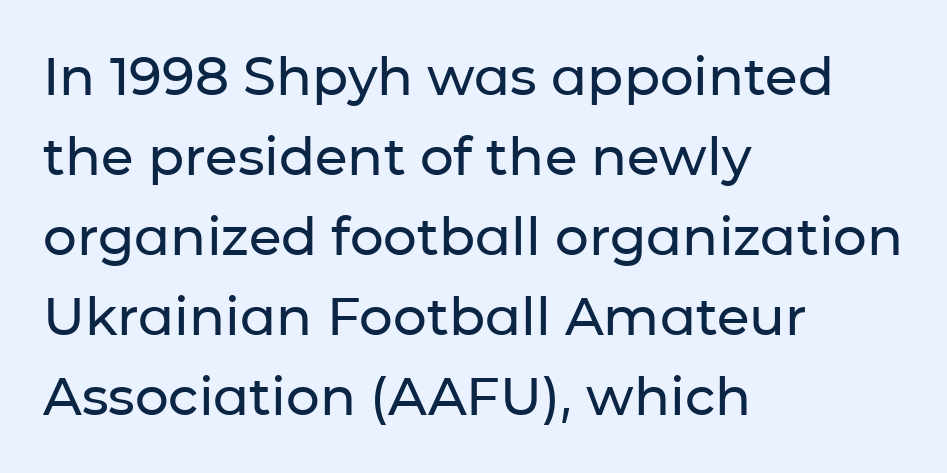
These lines sit exactly where default settings would place them. Ordinary non-slanted type is in use. Typeset ragged right — the left edge is the straight one. Examine the stroke ends and you'll find no serifs. Tracking value appears to be zero — textbook default spacing.
